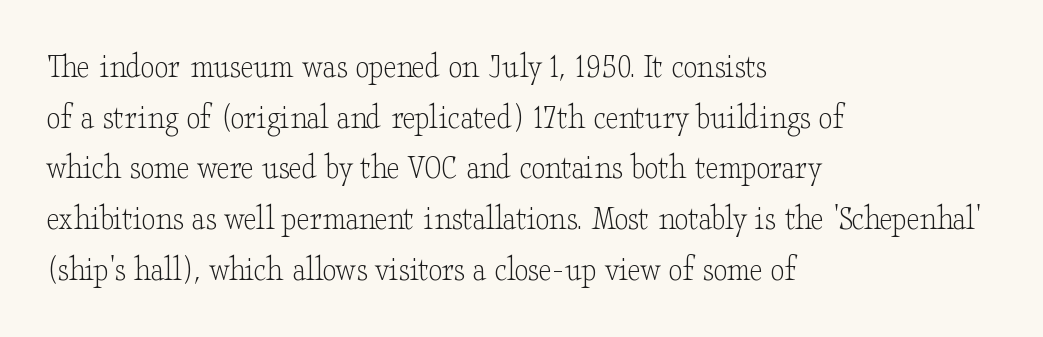
Q: Is the text bold? A: No.
Q: Is the text italic (slanted)? A: No, it is upright.
Q: Is the typeface a serif or a sans-serif typeface? A: Serif.
Q: Is the text underlined? A: No.
Q: How is the paragraph aligned? A: Left-aligned.
Q: Is the spacing between letters normal or unusually wide? A: Normal.
Q: Is the spacing between lines tight, normal or loose? A: Normal.
Q: Width (condensed, normal, or wide)? A: Wide.
Q: Stroke contrast? A: Low.
Q: x-height? A: Small.
Q: Monospaced? A: No.
